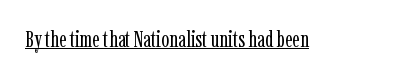
{"italic": "no", "bold": "no", "underline": "yes", "letter_spacing": "normal", "letter_spacing_em": 0.0, "glyph_px": 23}
